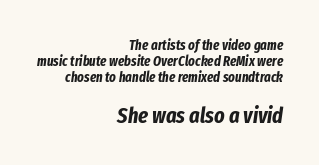
Line ends are locked; line starts wander. You can tell it's italic because the verticals aren't actually vertical. No extra tracking has been applied to these lines. Note: smaller setting up top, larger setting below.
